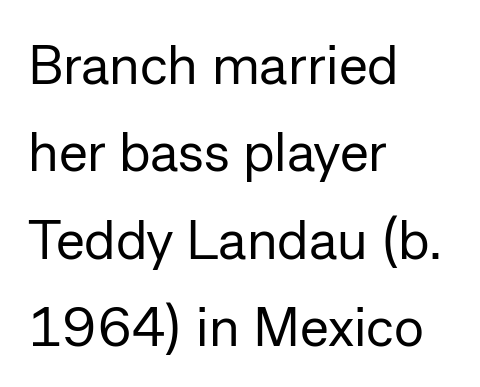
{"serif": "no", "italic": "no", "bold": "no", "weight": "regular", "width": "normal", "stroke_contrast": "low", "x_height": "medium", "monospaced": "no", "underline": "no", "align": "left", "line_spacing": "normal", "line_spacing_ratio": 1.59, "letter_spacing": "normal", "letter_spacing_em": 0.0, "glyph_px": 55}
